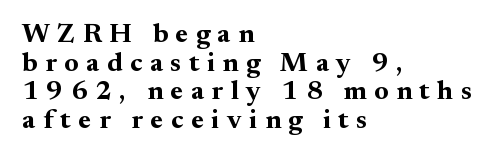
{"italic": "no", "bold": "yes", "underline": "no", "align": "left", "line_spacing": "tight", "line_spacing_ratio": 1.06, "letter_spacing": "wide", "letter_spacing_em": 0.28, "glyph_px": 27}
